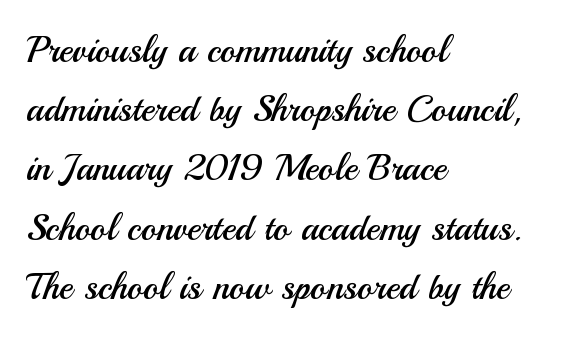
{"serif": "no", "bold": "no", "weight": "regular", "width": "normal", "stroke_contrast": "medium", "x_height": "small", "monospaced": "no", "underline": "no", "align": "left", "line_spacing": "normal", "line_spacing_ratio": 1.6, "letter_spacing": "normal", "letter_spacing_em": 0.0, "glyph_px": 37}
